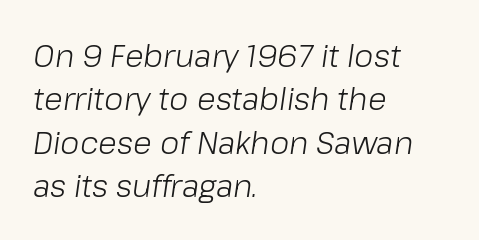
The image shows 31 px light type, italic (leaning right); set left-aligned, normal line spacing (1.4x), normal letter spacing, not underlined; low stroke contrast and a medium x-height.
